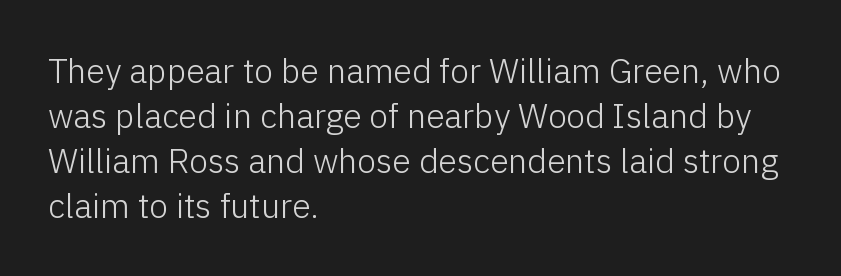
Q: Is the text bold? A: No.
Q: Is the text italic (slanted)? A: No, it is upright.
Q: Is the typeface a serif or a sans-serif typeface? A: Sans-serif.
Q: Is the text underlined? A: No.
Q: How is the paragraph aligned? A: Left-aligned.
Q: Is the spacing between letters normal or unusually wide? A: Normal.
Q: Is the spacing between lines tight, normal or loose? A: Normal.
Q: Width (condensed, normal, or wide)? A: Normal.
Q: Stroke contrast? A: Low.
Q: x-height? A: Medium.
Q: Monospaced? A: No.
